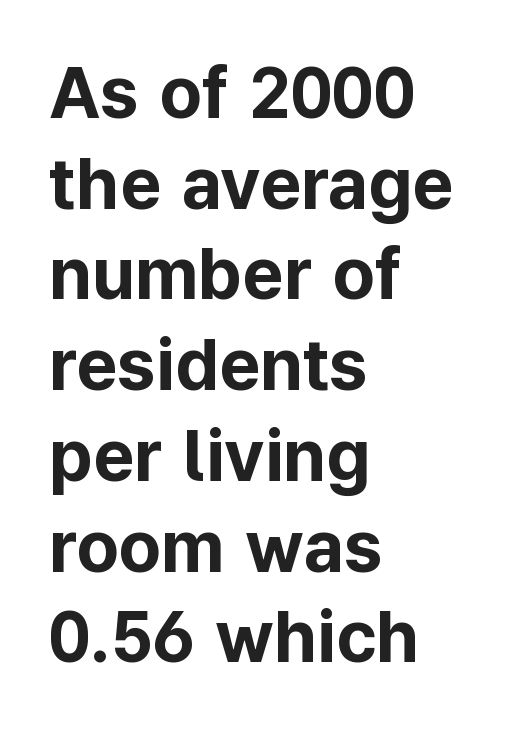
{"serif": "no", "italic": "no", "bold": "yes", "weight": "bold", "width": "normal", "stroke_contrast": "low", "x_height": "medium", "monospaced": "no", "underline": "no", "align": "left", "line_spacing": "normal", "line_spacing_ratio": 1.26, "letter_spacing": "normal", "letter_spacing_em": 0.0, "glyph_px": 72}
